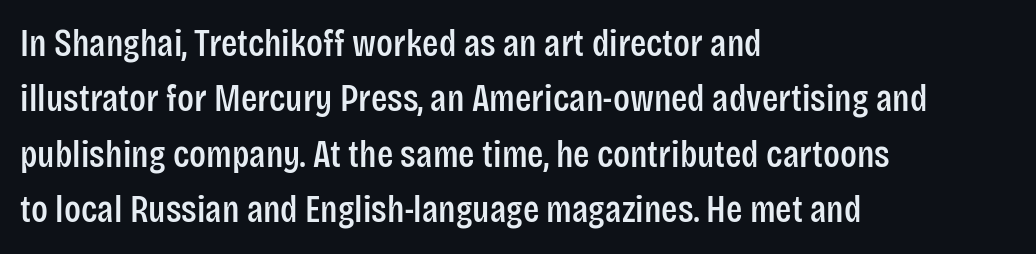
Q: Is the text italic (slanted)? A: No, it is upright.
Q: Is the typeface a serif or a sans-serif typeface? A: Sans-serif.
Q: Is the text underlined? A: No.
Q: How is the paragraph aligned? A: Left-aligned.
Q: Is the spacing between letters normal or unusually wide? A: Normal.
Q: Is the spacing between lines tight, normal or loose? A: Normal.
Q: Width (condensed, normal, or wide)? A: Condensed.
Q: Stroke contrast? A: Low.
Q: x-height? A: Large.
Q: Monospaced? A: No.
